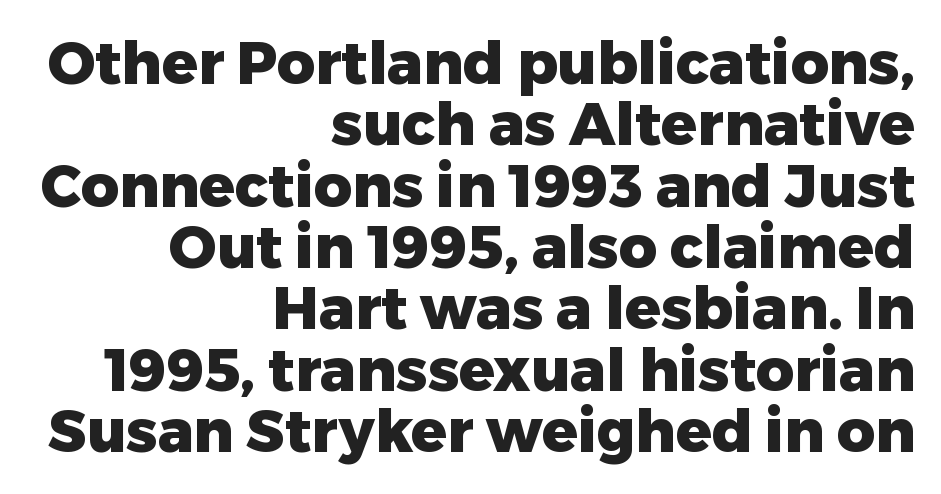
The image shows 59 px heavy sans-serif type, upright; set right-aligned, tight line spacing (1.04x), normal letter spacing, not underlined; low stroke contrast and a medium x-height.
